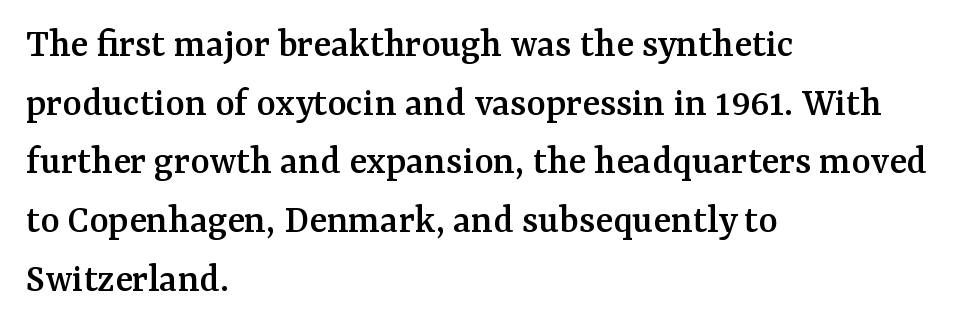
{"serif": "yes", "italic": "no", "width": "normal", "stroke_contrast": "medium", "x_height": "medium", "monospaced": "no", "underline": "no", "align": "left", "line_spacing": "normal", "line_spacing_ratio": 1.43, "letter_spacing": "normal", "letter_spacing_em": 0.0, "glyph_px": 41}
